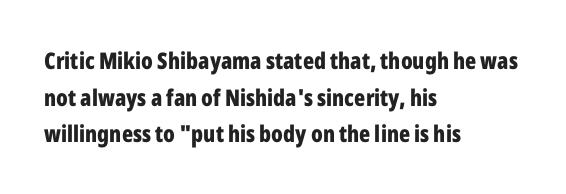
{"italic": "no", "bold": "yes", "underline": "no", "align": "left", "line_spacing": "normal", "line_spacing_ratio": 1.59, "letter_spacing": "normal", "letter_spacing_em": 0.0, "glyph_px": 23}
